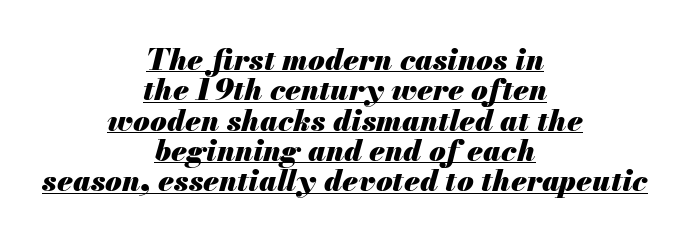
Students, note that the glyphs here touch the page at normal intervals. Is this a fixed-width face? No — the glyphs have proportional, varying widths. Layout note: lines centered. Weight: bold.
